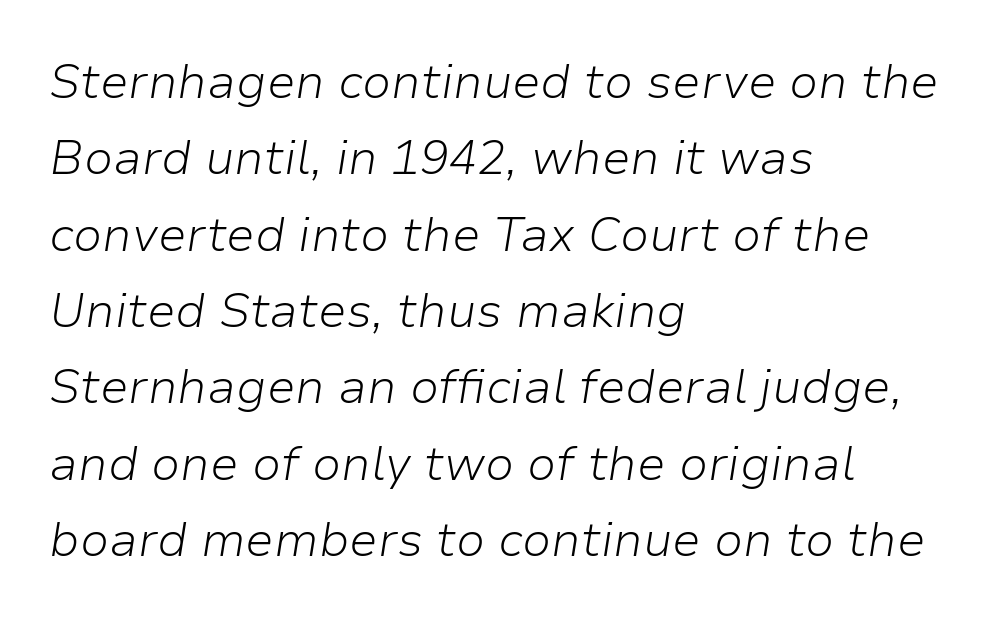
{"italic": "yes", "lean": "right", "slant_degrees": 9, "bold": "no", "weight": "light", "width": "normal", "stroke_contrast": "low", "x_height": "medium", "monospaced": "no", "underline": "no", "align": "left", "line_spacing": "normal", "line_spacing_ratio": 1.59, "letter_spacing": "normal", "letter_spacing_em": 0.0, "glyph_px": 48}
